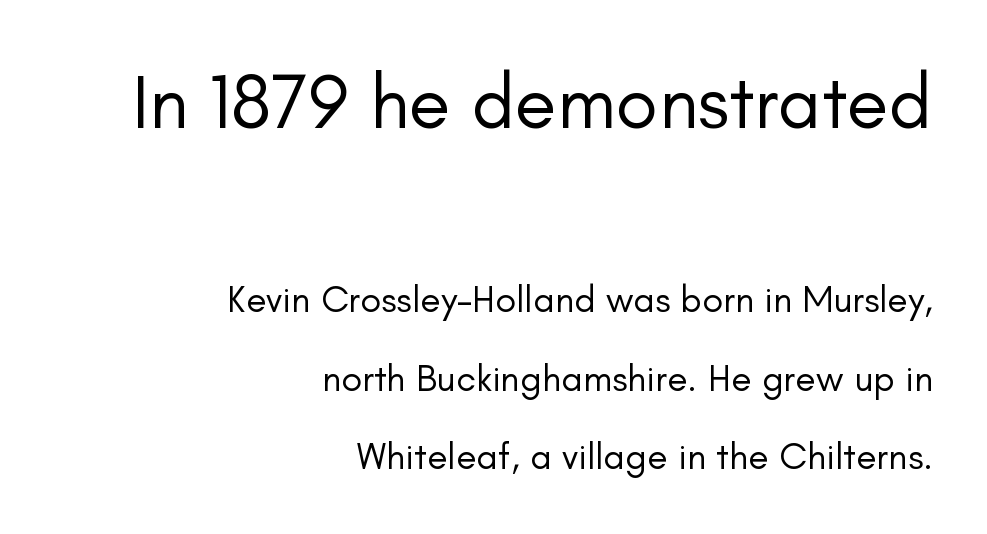
The image shows 77 px regular-weight sans-serif type, upright; set right-aligned, loose line spacing (2.07x), normal letter spacing, not underlined; the first (top) block is 2.03x larger; low stroke contrast and a small x-height.
